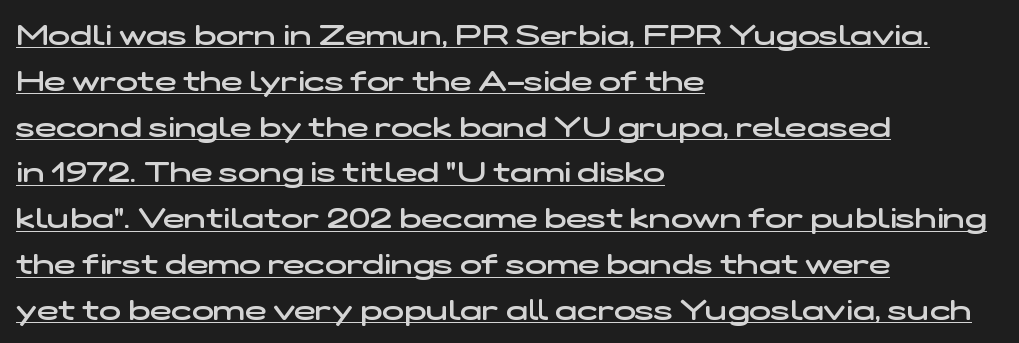
One-word summary of the alignment: left. Honestly, the row spacing looks completely unremarkable. Observe the ordinary spacing: letters are neighbours, not strangers. You can tell from the bare stems that sans-serif type was used. This is moderately heavy type, rendered in semibold.
